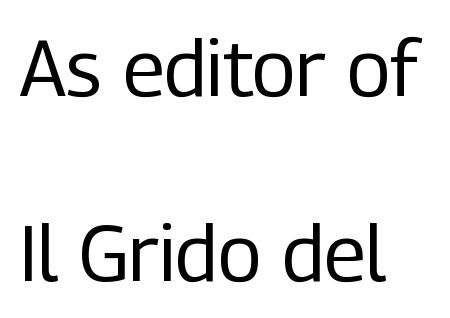
The image shows 79 px regular-weight, condensed sans-serif type, upright; set left-aligned, loose line spacing (2.34x), normal letter spacing, not underlined; low stroke contrast and a medium x-height.
